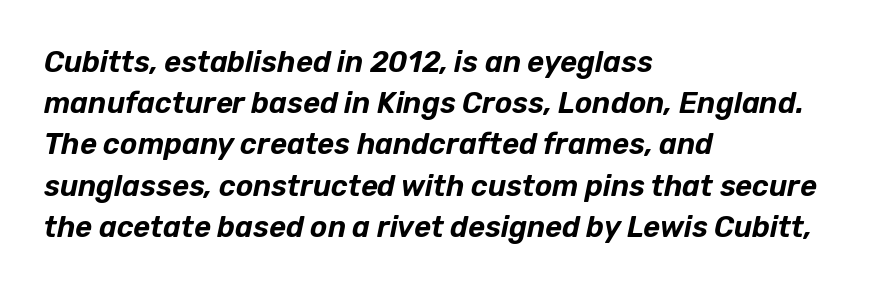
A typesetter would call this proportional, since set widths differ per character. One-word summary of the alignment: left. Glyph-to-glyph distance matches everyday printed text. Each row of text sits above clean, open space. Italic? Definitely — the glyphs are oblique.
